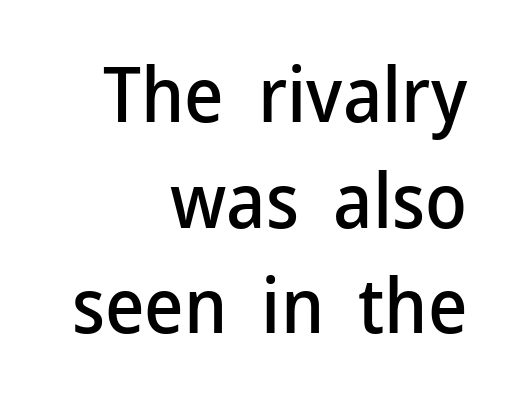
The image shows 76 px sans-serif type, upright; set right-aligned, normal line spacing (1.39x), normal letter spacing, not underlined; low stroke contrast and a medium x-height.
